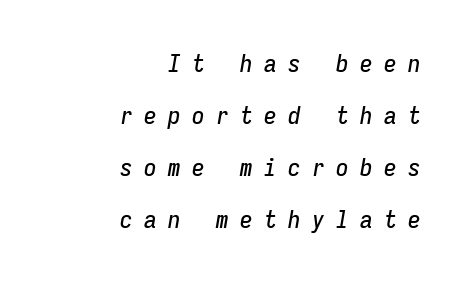
Q: Is the text italic (slanted)? A: Yes, it leans right by about 9 degrees.
Q: Is the text underlined? A: No.
Q: How is the paragraph aligned? A: Right-aligned.
Q: Is the spacing between letters normal or unusually wide? A: Unusually wide.
Q: Is the spacing between lines tight, normal or loose? A: Loose.
